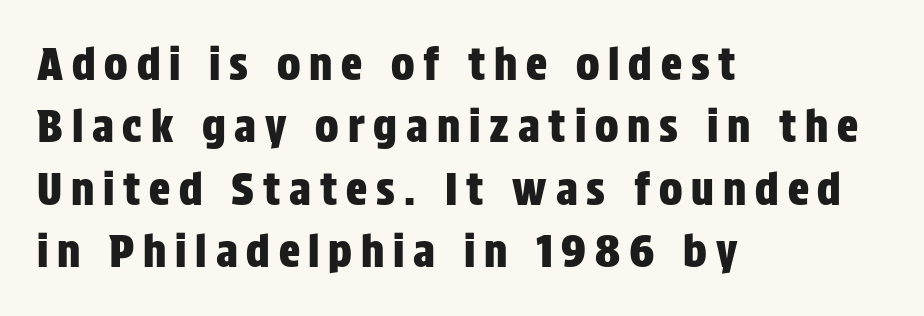
{"serif": "no", "italic": "no", "width": "condensed", "stroke_contrast": "low", "x_height": "large", "monospaced": "no", "underline": "no", "align": "left", "line_spacing": "normal", "line_spacing_ratio": 1.42, "letter_spacing": "wide", "letter_spacing_em": 0.2, "glyph_px": 44}
